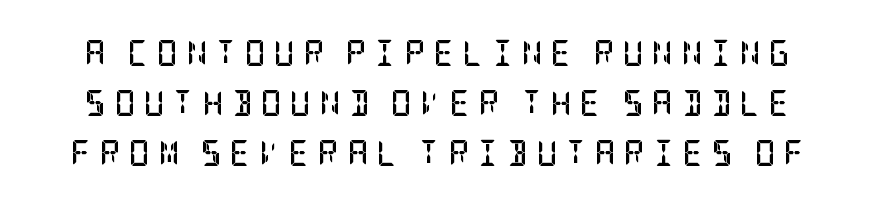
{"italic": "no", "bold": "yes", "underline": "no", "line_spacing": "loose", "line_spacing_ratio": 1.92, "letter_spacing": "wide", "letter_spacing_em": 0.31, "glyph_px": 26}
